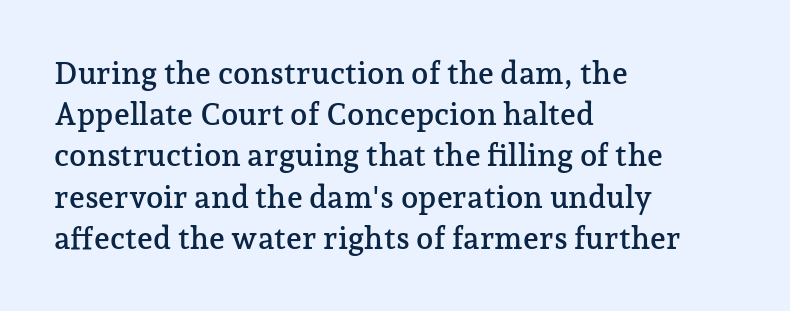
Unmarked baselines from the first word to the last. Glyph-to-glyph distance matches everyday printed text. Each letter keeps its own natural width here, so spacing adapts to shape. Yep, those are serifs on the letters. Successive baselines arrive at the customary interval. Every row of glyphs begins at an identical x-position on the left.
